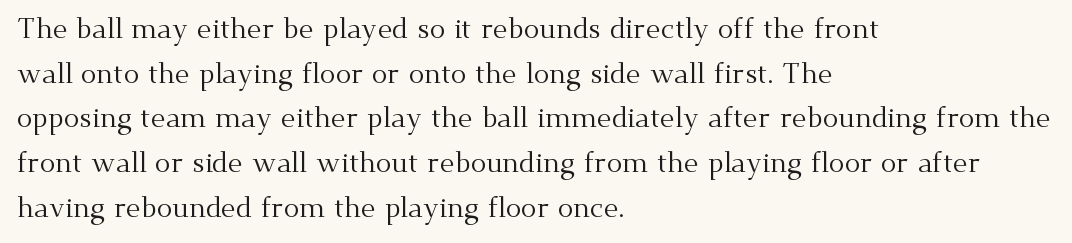
{"serif": "yes", "italic": "no", "bold": "no", "weight": "regular", "width": "normal", "stroke_contrast": "medium", "x_height": "small", "monospaced": "no", "underline": "no", "align": "left", "line_spacing": "normal", "line_spacing_ratio": 1.54, "letter_spacing": "normal", "letter_spacing_em": 0.0, "glyph_px": 29}
